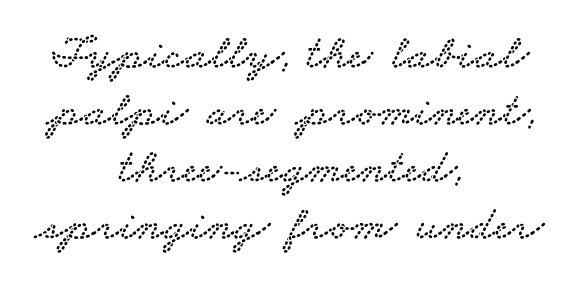
Q: Is the typeface a serif or a sans-serif typeface? A: Serif.
Q: Is the text underlined? A: No.
Q: How is the paragraph aligned? A: Centered.
Q: Is the spacing between letters normal or unusually wide? A: Normal.
Q: Width (condensed, normal, or wide)? A: Wide.
Q: Stroke contrast? A: Low.
Q: x-height? A: Small.
Q: Monospaced? A: No.
